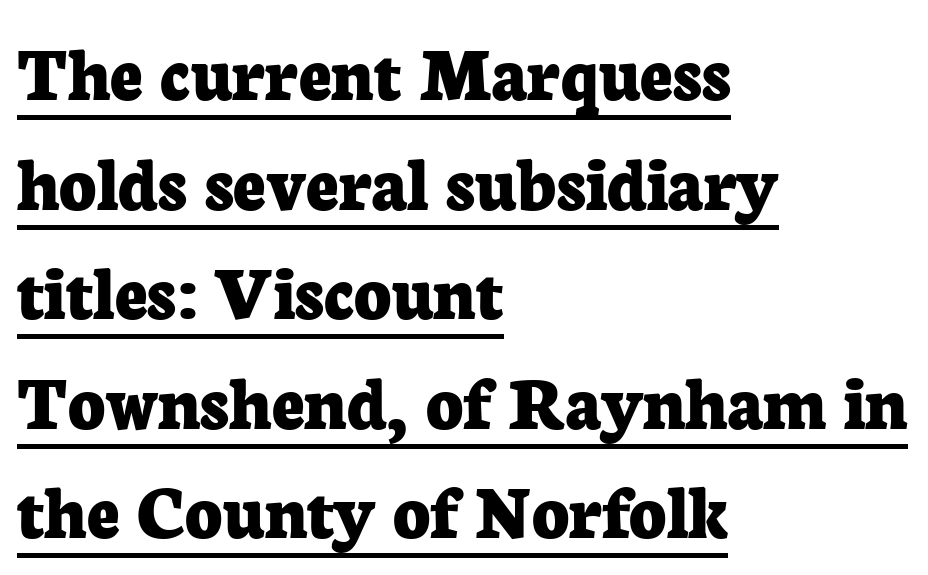
You could not count columns in this text — the font is proportionally spaced. Compared with undecorated copy, this sample adds a rule below the words. Does the leading feel generous? No, just average. The typeface chosen for these lines features serifs.
